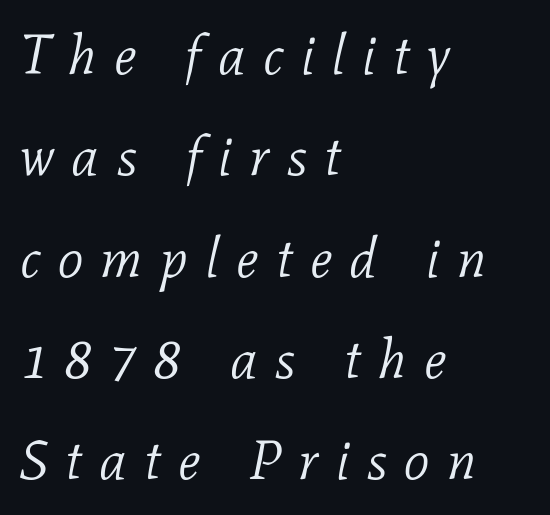
The image shows 56 px light serif type, italic (leaning right); set left-aligned, line spacing 1.81x, unusually wide letter spacing (+0.31 em), not underlined; low stroke contrast and a medium x-height.
